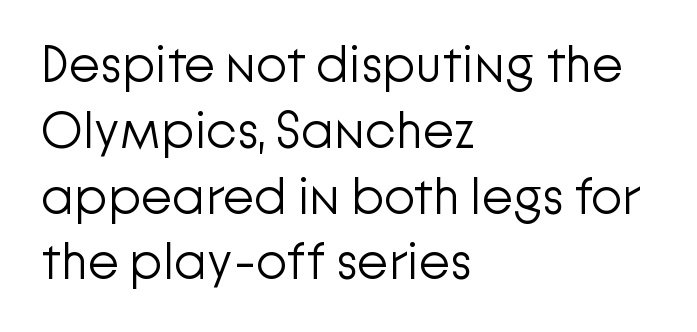
Q: Is the text bold? A: No.
Q: Is the text italic (slanted)? A: No, it is upright.
Q: Is the typeface a serif or a sans-serif typeface? A: Sans-serif.
Q: Is the text underlined? A: No.
Q: How is the paragraph aligned? A: Left-aligned.
Q: Is the spacing between letters normal or unusually wide? A: Normal.
Q: Is the spacing between lines tight, normal or loose? A: Normal.
Q: Width (condensed, normal, or wide)? A: Normal.
Q: Stroke contrast? A: Low.
Q: x-height? A: Medium.
Q: Monospaced? A: No.
